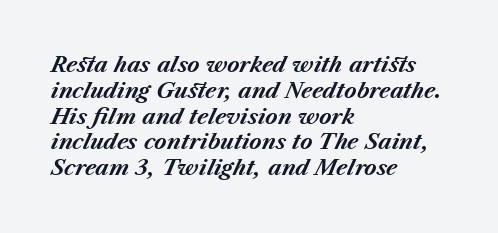
The image shows 21 px bold type, italic (leaning right); set left-aligned, line spacing 1.23x, normal letter spacing, not underlined.
